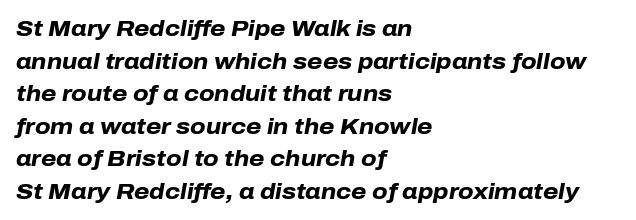
Honestly, there is no underline to notice here at all. The letters sit at their default tracking, neither squeezed nor spread. Short and long lines alike share a common starting point at left. Reading down the column, the eye jumps a familiar distance to each next line. Heft: maximum for text — a bold. When letters slant like this, we call the style italic.
